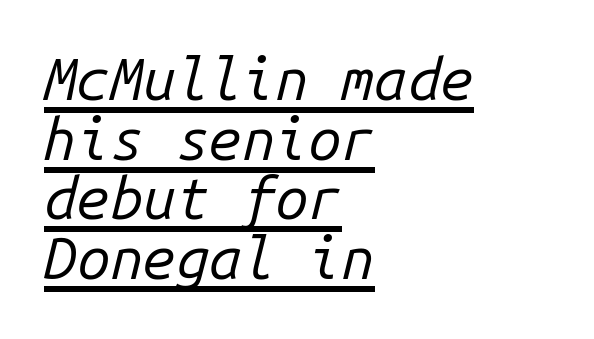
The rendered words wear a rule along their underside. Is there much room between lines? No — they nearly touch. The letters sit at their default tracking, neither squeezed nor spread. Does the copy run flush right? No — it runs flush left. The glyphs look as if they've been sheared to an angle.
